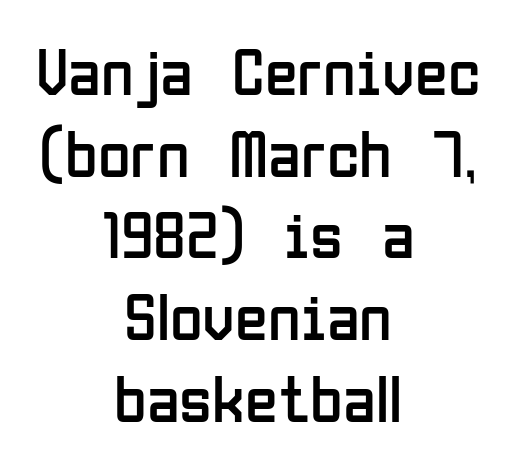
The gap between lines stays unmarked. Unlike a traditional serif, this face leaves its strokes unadorned. The passage shown is not bold in any degree. The face used here is proportionally spaced, like ordinary book or web type. Line starts and ends both wander, symmetrically.
